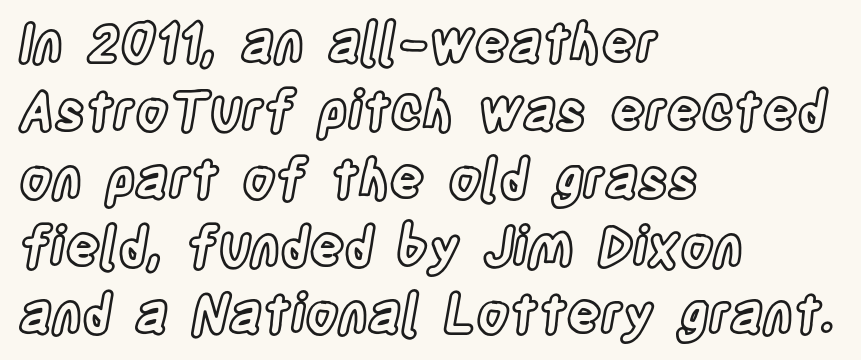
Glyph-to-glyph distance matches everyday printed text. Whoever set this chose a conventional vertical rhythm. A bare baseline throughout the passage. Line starts are locked; line ends wander.
